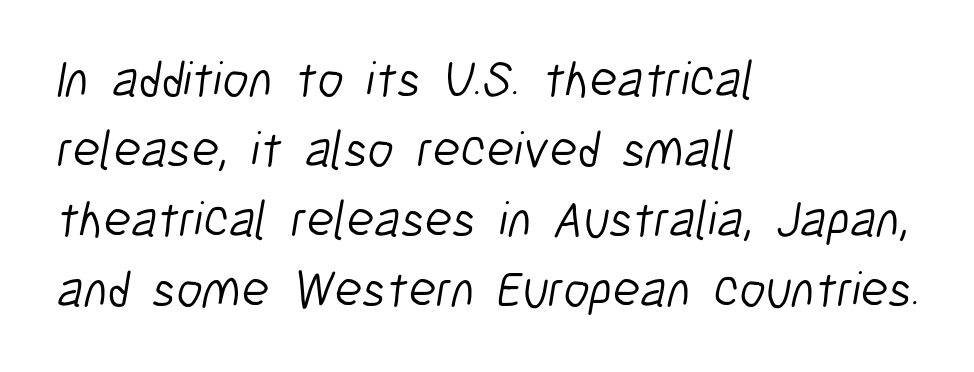
Q: Is the text bold? A: No.
Q: Is the typeface a serif or a sans-serif typeface? A: Sans-serif.
Q: Is the text underlined? A: No.
Q: How is the paragraph aligned? A: Left-aligned.
Q: Is the spacing between letters normal or unusually wide? A: Normal.
Q: Is the spacing between lines tight, normal or loose? A: Normal.
Q: Width (condensed, normal, or wide)? A: Condensed.
Q: Stroke contrast? A: Low.
Q: x-height? A: Medium.
Q: Monospaced? A: No.
